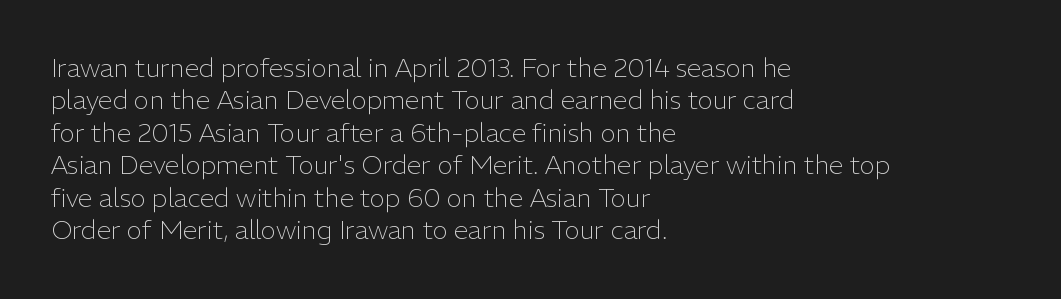
Line spacing here is normal. Nobody touched the tracking dial on this one. Quick note: underline off. Designer's note — italics off, roman on. The lines are quadded left.
